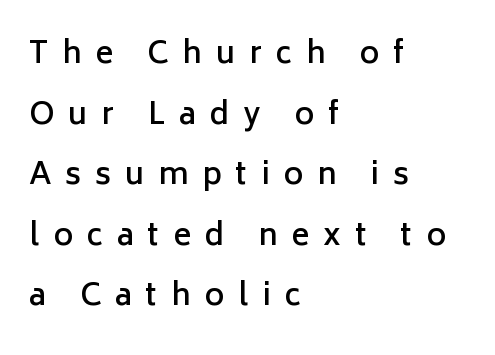
These lines carry some extra weight — a demibold, not a full bold. Do the characters align in a grid? No, the font is proportional. Leftover space on each line is placed entirely after the last word. A typesetter would call this leading open, well beyond the default.
